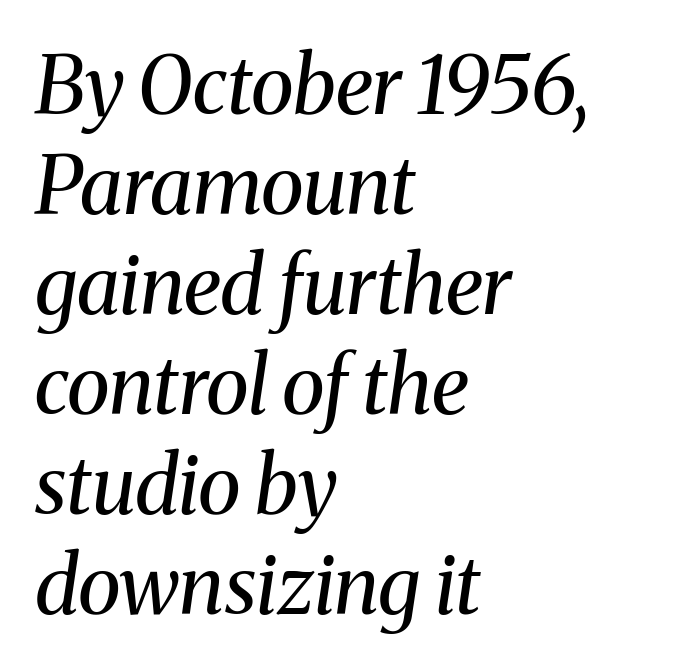
Q: Is the text bold? A: No.
Q: Is the text italic (slanted)? A: Yes, it leans right by about 8 degrees.
Q: Is the typeface a serif or a sans-serif typeface? A: Serif.
Q: Is the text underlined? A: No.
Q: How is the paragraph aligned? A: Left-aligned.
Q: Is the spacing between letters normal or unusually wide? A: Normal.
Q: Is the spacing between lines tight, normal or loose? A: Normal.
Q: Width (condensed, normal, or wide)? A: Normal.
Q: Stroke contrast? A: Medium.
Q: x-height? A: Medium.
Q: Monospaced? A: No.
